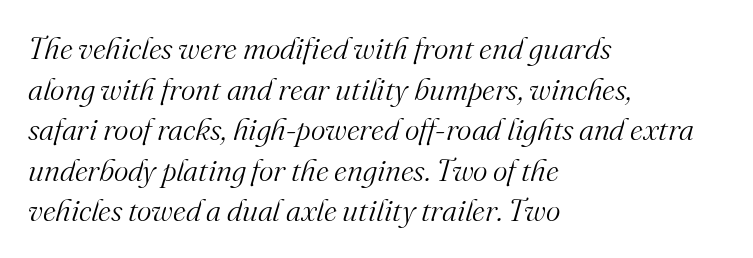
Q: Is the text bold? A: No.
Q: Is the text italic (slanted)? A: Yes, it leans right by about 16 degrees.
Q: Is the typeface a serif or a sans-serif typeface? A: Serif.
Q: Is the text underlined? A: No.
Q: How is the paragraph aligned? A: Left-aligned.
Q: Is the spacing between letters normal or unusually wide? A: Normal.
Q: Is the spacing between lines tight, normal or loose? A: Normal.
Q: Width (condensed, normal, or wide)? A: Normal.
Q: Stroke contrast? A: Medium.
Q: x-height? A: Small.
Q: Monospaced? A: No.
